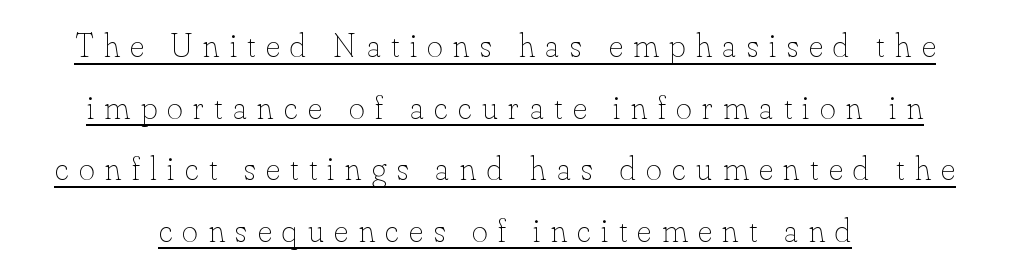
{"italic": "no", "bold": "no", "weight": "thin", "width": "normal", "stroke_contrast": "low", "x_height": "small", "monospaced": "no", "underline": "yes", "align": "center", "line_spacing_ratio": 1.81, "letter_spacing": "wide", "letter_spacing_em": 0.31, "glyph_px": 34}
